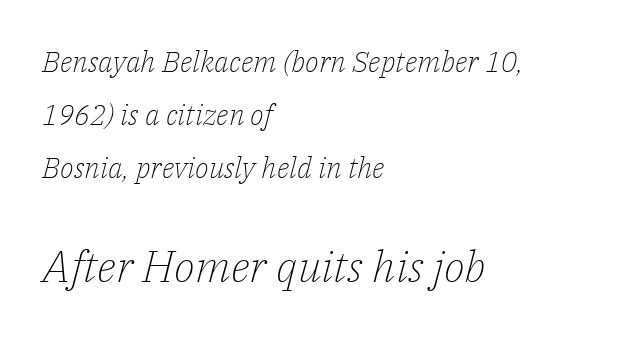
The more generous point size was reserved for the lower chunk. This rendering employs a face with finishing strokes, i.e., a serif. Note the varied advance widths — an 'i' is clearly narrower than an 'm'. The zone under the glyphs is completely vacant. A light-to-regular cut is what we see here. The letters are slanted; this is an italic face.
